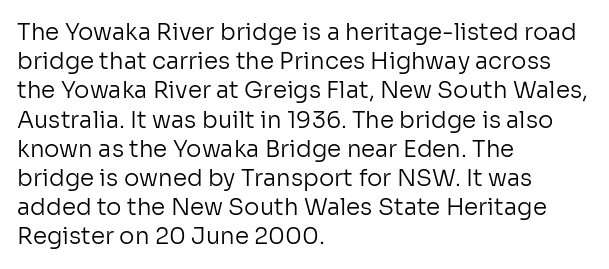
Q: Is the text bold? A: No.
Q: Is the text italic (slanted)? A: No, it is upright.
Q: Is the text underlined? A: No.
Q: How is the paragraph aligned? A: Left-aligned.
Q: Is the spacing between letters normal or unusually wide? A: Normal.
Q: Is the spacing between lines tight, normal or loose? A: Normal.
